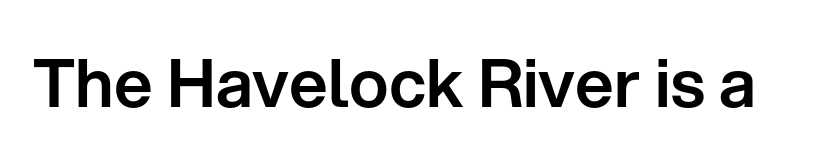
Each letter's strokes conclude bluntly, with no projecting serifs. Note the varied advance widths — an 'i' is clearly narrower than an 'm'. The rendering keeps characters at their native spacing. The space beneath each line is pristine and unruled.
